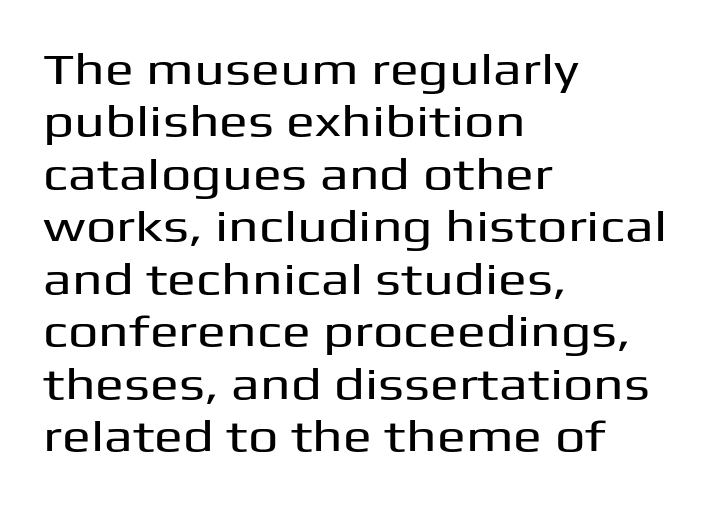
{"serif": "no", "italic": "no", "width": "wide", "stroke_contrast": "medium", "x_height": "medium", "monospaced": "no", "underline": "no", "align": "left", "line_spacing_ratio": 1.22, "letter_spacing": "normal", "letter_spacing_em": 0.0, "glyph_px": 43}
